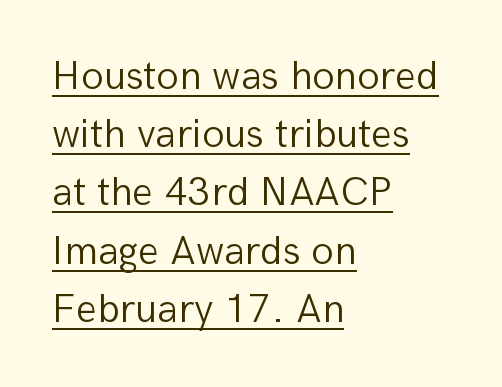
Do the characters align in a grid? No, the font is proportional. Rows of type keep a routine distance in the vertical direction. Casual observation: everything's shoved over to the left. The rendering shows plain stroke endings on the letterforms — a sans-serif design. The weight tops out at a normal text grade. This sample uses an upright cut, with every glyph sitting square on the baseline.
